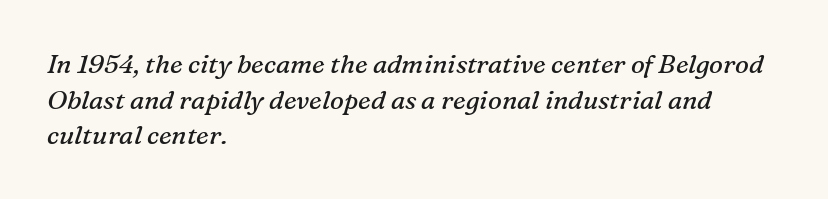
Q: Is the text bold? A: No.
Q: Is the text italic (slanted)? A: Yes, it leans right by about 16 degrees.
Q: Is the text underlined? A: No.
Q: How is the paragraph aligned? A: Left-aligned.
Q: Is the spacing between letters normal or unusually wide? A: Normal.
Q: Is the spacing between lines tight, normal or loose? A: Normal.
